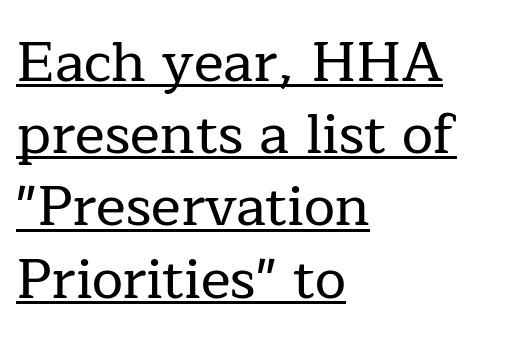
{"serif": "yes", "italic": "no", "width": "normal", "stroke_contrast": "low", "x_height": "medium", "monospaced": "no", "underline": "yes", "align": "left", "line_spacing": "normal", "line_spacing_ratio": 1.29, "letter_spacing": "normal", "letter_spacing_em": 0.0, "glyph_px": 56}
